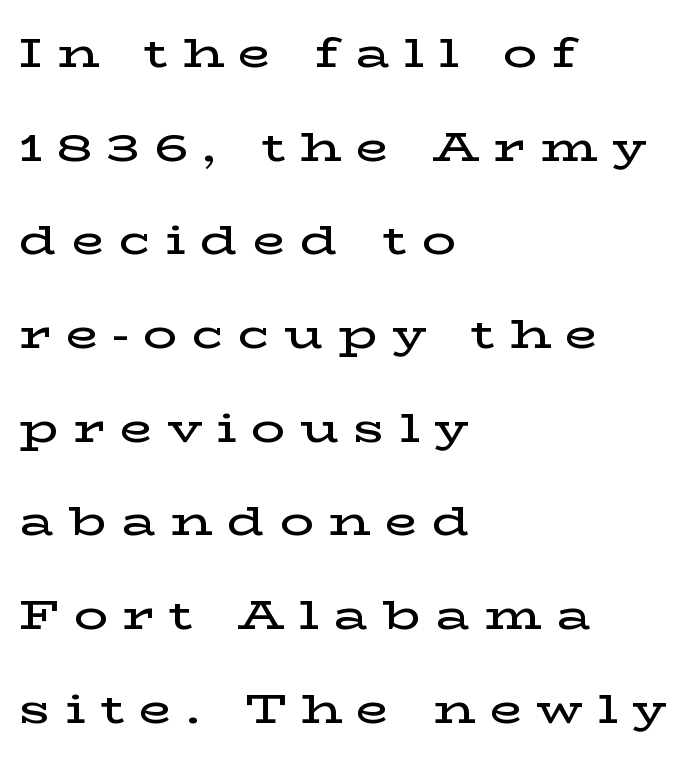
The image shows 42 px semibold, wide serif type, upright; set left-aligned, loose line spacing (2.23x), unusually wide letter spacing (+0.35 em), not underlined; low stroke contrast and a medium x-height.
